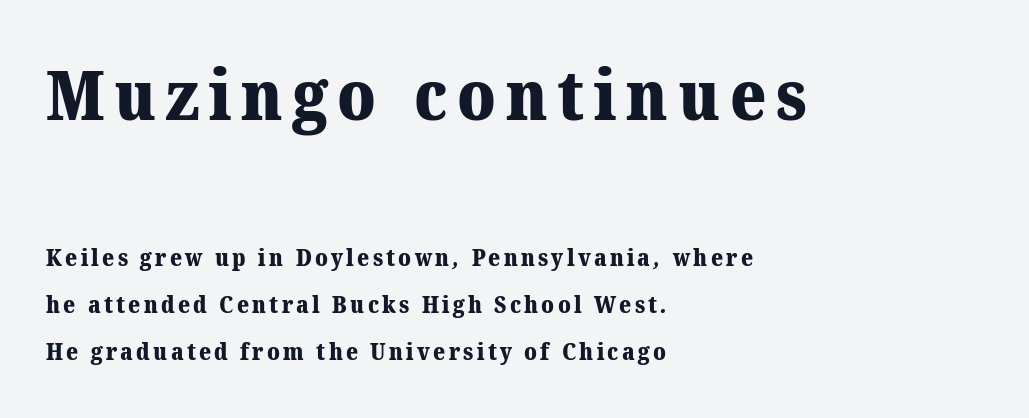
Q: Is the text bold? A: Yes.
Q: Is the typeface a serif or a sans-serif typeface? A: Serif.
Q: Is the text underlined? A: No.
Q: How is the paragraph aligned? A: Left-aligned.
Q: Is the spacing between lines tight, normal or loose? A: Loose.
Q: Which block of text is set in a larger size, the first (top) or the second (bottom)? A: The first (top) one.
Q: Width (condensed, normal, or wide)? A: Normal.
Q: Stroke contrast? A: Medium.
Q: x-height? A: Medium.
Q: Monospaced? A: No.
